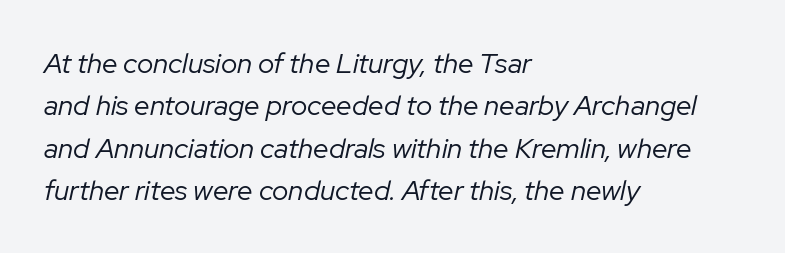
Q: Is the text bold? A: No.
Q: Is the text italic (slanted)? A: Yes, it leans right by about 12 degrees.
Q: Is the text underlined? A: No.
Q: How is the paragraph aligned? A: Left-aligned.
Q: Is the spacing between letters normal or unusually wide? A: Normal.
Q: Is the spacing between lines tight, normal or loose? A: Normal.
Q: Width (condensed, normal, or wide)? A: Normal.
Q: Stroke contrast? A: Low.
Q: x-height? A: Medium.
Q: Monospaced? A: No.
